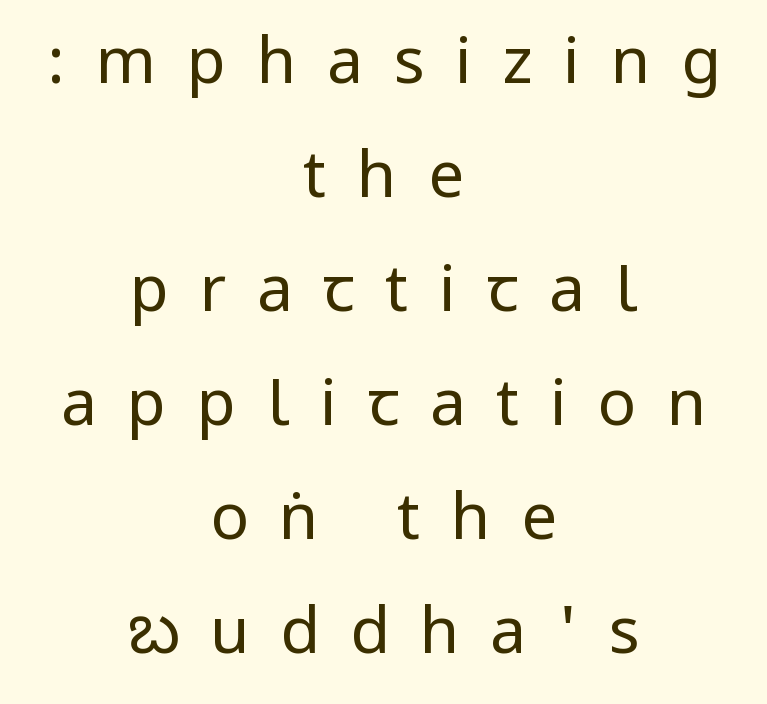
{"serif": "no", "italic": "no", "bold": "no", "weight": "regular", "width": "condensed", "stroke_contrast": "low", "underline": "no", "align": "center", "line_spacing_ratio": 1.78, "letter_spacing": "wide", "letter_spacing_em": 0.48, "glyph_px": 64}
